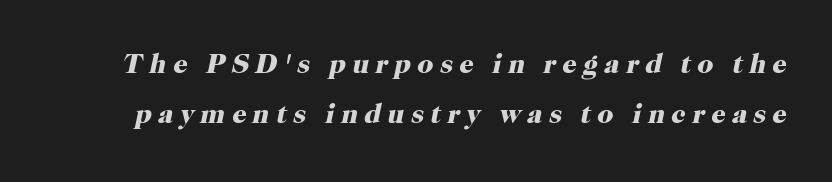
Q: Is the text bold? A: Yes.
Q: Is the text italic (slanted)? A: Yes, it leans right by about 12 degrees.
Q: Is the typeface a serif or a sans-serif typeface? A: Serif.
Q: Is the text underlined? A: No.
Q: Is the spacing between letters normal or unusually wide? A: Unusually wide.
Q: Width (condensed, normal, or wide)? A: Normal.
Q: Stroke contrast? A: High.
Q: x-height? A: Medium.
Q: Monospaced? A: No.
